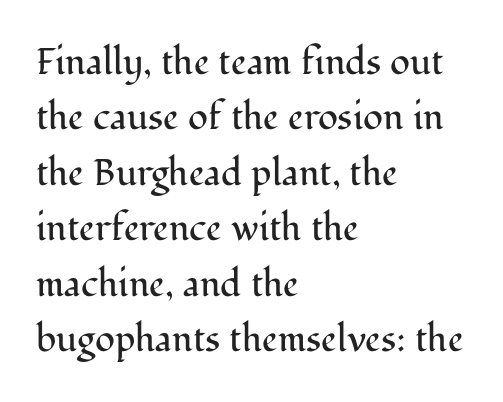
The image shows 37 px regular-weight serif type, upright; set left-aligned, normal line spacing (1.5x), normal letter spacing, not underlined; medium stroke contrast and a medium x-height.
